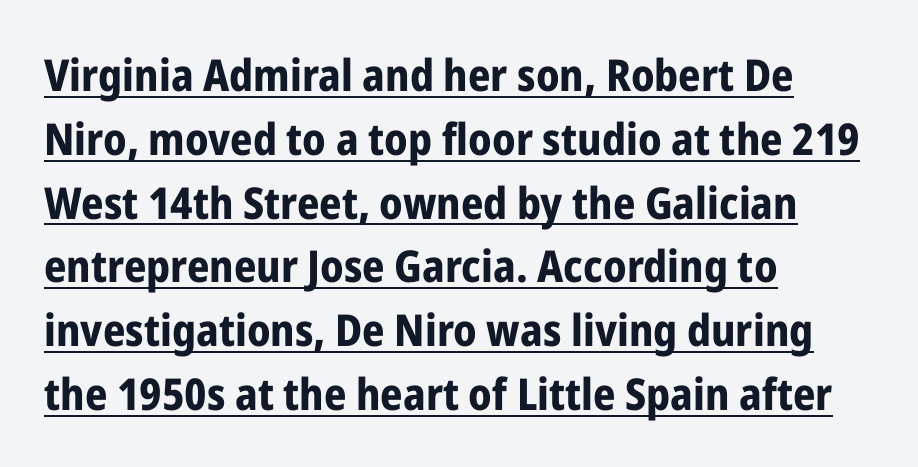
The rows are spaced the way most documents space them. The rendering uses a bold face; every stroke is thick and dark. Each word holds together tightly as a unit, with standard inter-letter gaps. A rule runs beneath these lines of type. Does the lettering tilt? It doesn't — this is upright. To sum up the face: it is a sans, with no serifs.
